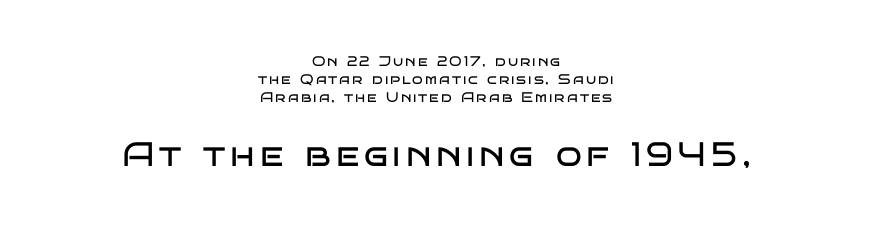
The lettering holds an erect, upright posture throughout. Has an underline been added? It has not. The emphasis by scale lands on block number two, below. Regarding serifs, this sample does without them. This sample is center-justified, so both line endings float freely. Weight: not bold — regular or lighter.
